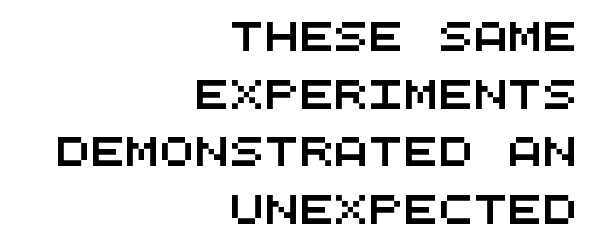
Q: Is the typeface a serif or a sans-serif typeface? A: Sans-serif.
Q: Is the text underlined? A: No.
Q: How is the paragraph aligned? A: Right-aligned.
Q: Is the spacing between letters normal or unusually wide? A: Normal.
Q: Is the spacing between lines tight, normal or loose? A: Loose.
Q: Width (condensed, normal, or wide)? A: Wide.
Q: Stroke contrast? A: Medium.
Q: x-height? A: Large.
Q: Monospaced? A: Yes.
